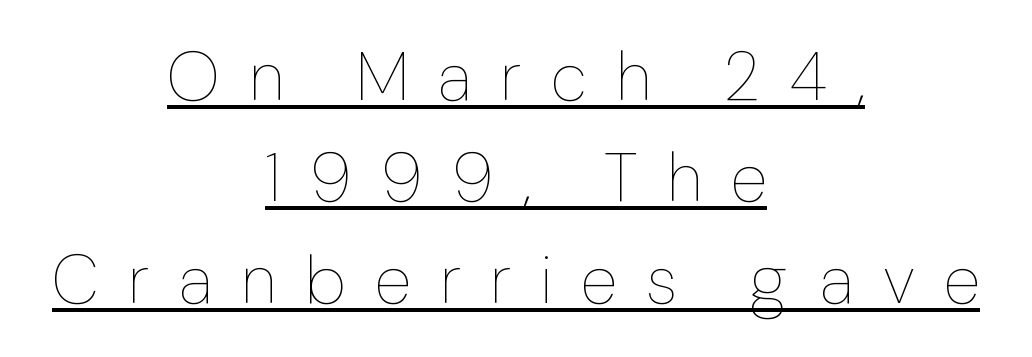
Q: Is the text bold? A: No.
Q: Is the text italic (slanted)? A: No, it is upright.
Q: Is the text underlined? A: Yes.
Q: How is the paragraph aligned? A: Centered.
Q: Is the spacing between letters normal or unusually wide? A: Unusually wide.
Q: Is the spacing between lines tight, normal or loose? A: Normal.
Q: Width (condensed, normal, or wide)? A: Normal.
Q: Stroke contrast? A: Low.
Q: x-height? A: Medium.
Q: Monospaced? A: No.
